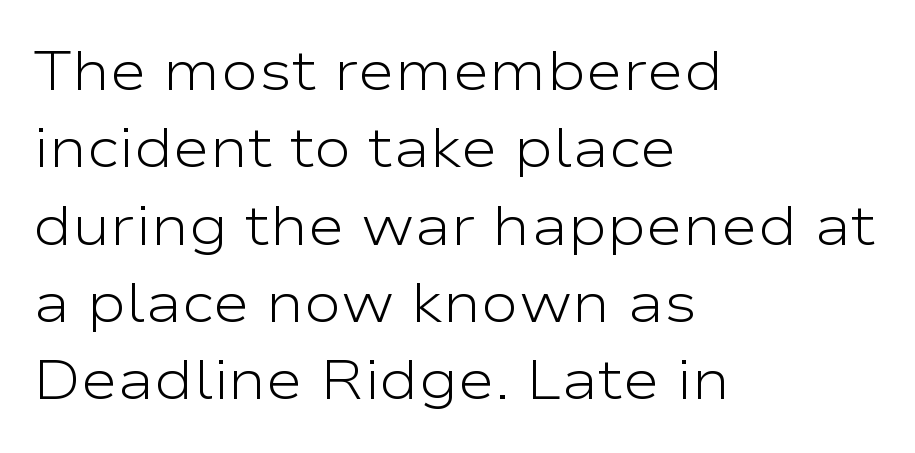
The image shows 56 px light, wide sans-serif type, upright; set left-aligned, normal line spacing (1.38x), normal letter spacing, not underlined; low stroke contrast and a medium x-height.
